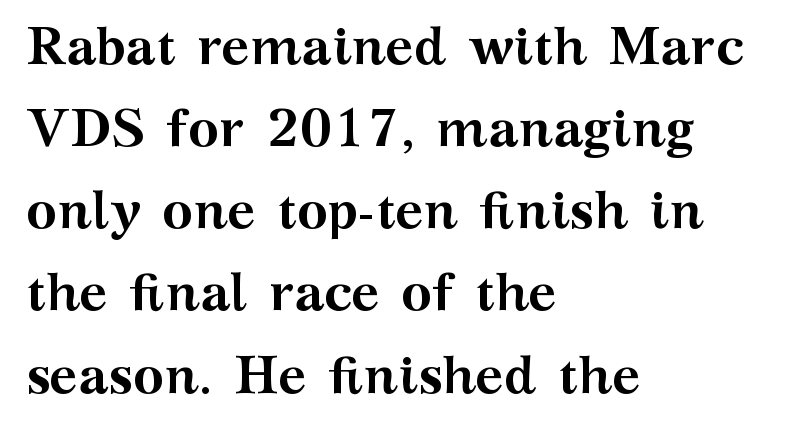
Q: Is the text bold? A: Yes.
Q: Is the text italic (slanted)? A: No, it is upright.
Q: Is the typeface a serif or a sans-serif typeface? A: Serif.
Q: Is the text underlined? A: No.
Q: How is the paragraph aligned? A: Left-aligned.
Q: Is the spacing between letters normal or unusually wide? A: Normal.
Q: Is the spacing between lines tight, normal or loose? A: Normal.
Q: Width (condensed, normal, or wide)? A: Wide.
Q: Stroke contrast? A: Medium.
Q: x-height? A: Medium.
Q: Monospaced? A: No.
